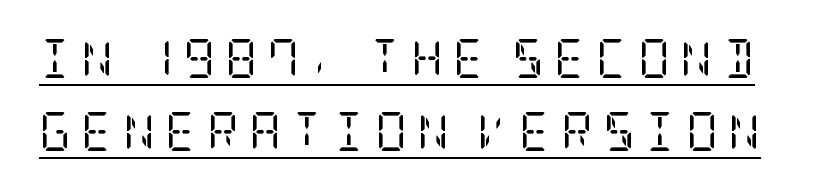
The image shows 39 px regular-weight, condensed serif type, upright; set line spacing 1.88x, unusually wide letter spacing (+0.26 em), underlined; low stroke contrast and a large x-height.
